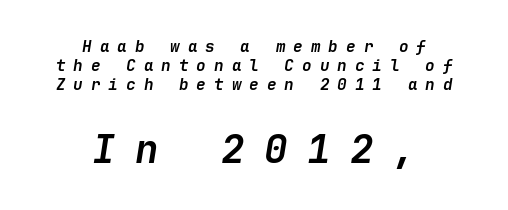
The image shows 39 px semibold type, italic (leaning right); set centered, line spacing 1.18x, unusually wide letter spacing (+0.5 em), not underlined; the second (bottom) block is 2.44x larger; low stroke contrast and a medium x-height.
